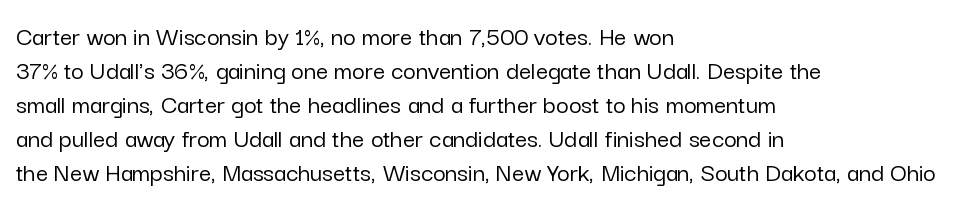
This sample uses plain, unmodified letter spacing. The setting favours the left margin, as ordinary paragraphs usually do. Does the lettering tilt? It doesn't — this is upright. Is there much room between lines? A standard amount, neither cramped nor airy.
